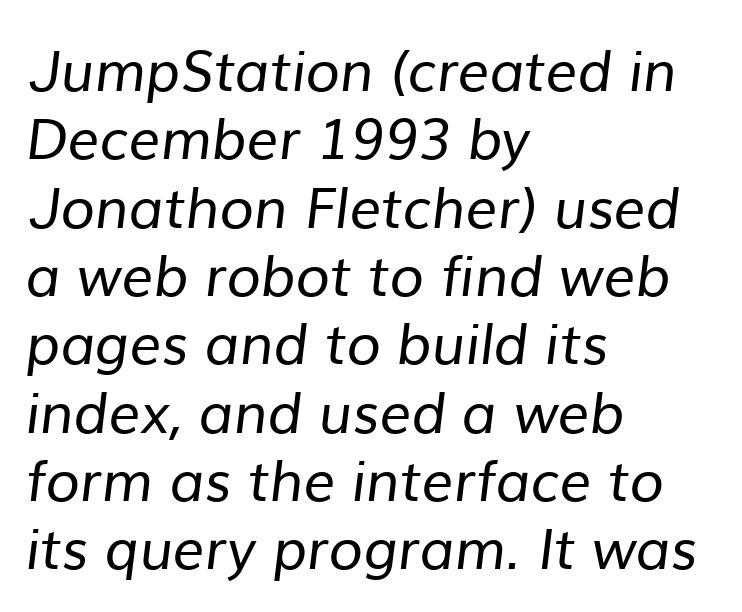
{"serif": "no", "bold": "no", "weight": "regular", "width": "normal", "stroke_contrast": "low", "x_height": "medium", "monospaced": "no", "underline": "no", "align": "left", "line_spacing_ratio": 1.22, "letter_spacing": "normal", "letter_spacing_em": 0.0, "glyph_px": 56}
